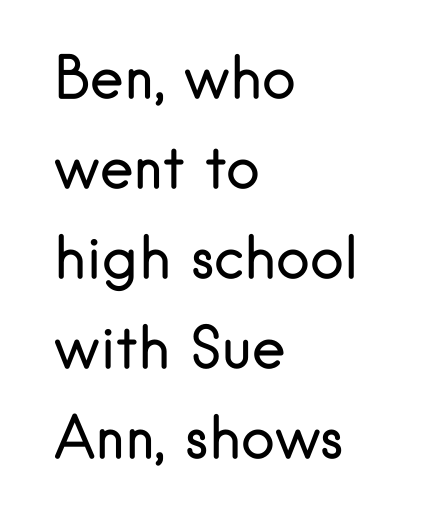
{"serif": "no", "italic": "no", "bold": "no", "weight": "regular", "width": "normal", "stroke_contrast": "low", "x_height": "small", "monospaced": "no", "underline": "no", "align": "left", "line_spacing": "normal", "line_spacing_ratio": 1.58, "letter_spacing": "normal", "letter_spacing_em": 0.0, "glyph_px": 57}
